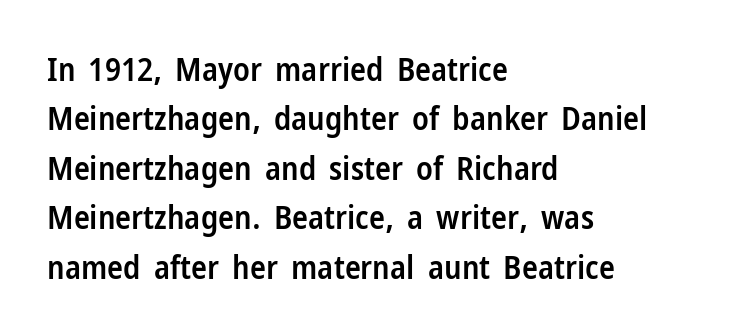
The image shows 33 px semibold, condensed sans-serif type, upright; set left-aligned, normal line spacing (1.5x), normal letter spacing, not underlined; low stroke contrast and a medium x-height.
